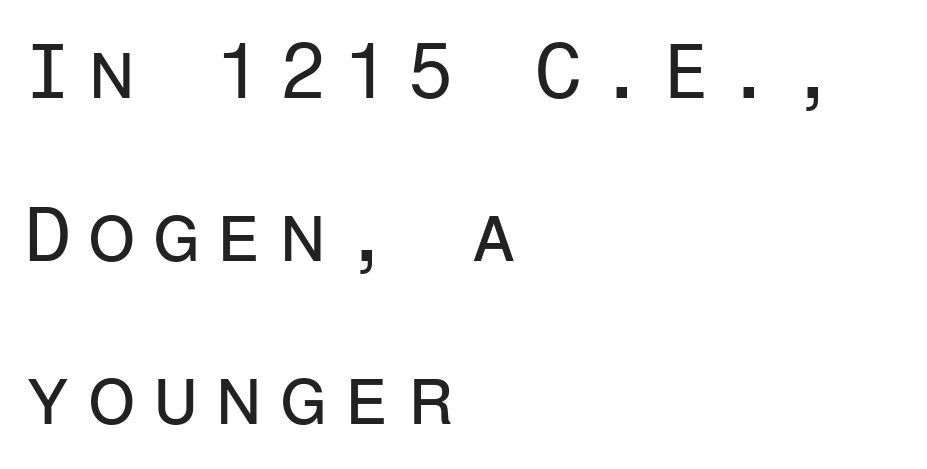
{"serif": "no", "italic": "no", "bold": "no", "weight": "regular", "width": "normal", "stroke_contrast": "low", "x_height": "medium", "monospaced": "yes", "underline": "no", "align": "left", "line_spacing": "loose", "line_spacing_ratio": 2.12, "letter_spacing": "wide", "letter_spacing_em": 0.21, "glyph_px": 77}
